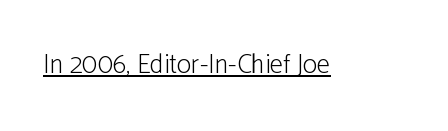
Vertical stems look standard width or narrower in stroke. This sample carries an underscore along the baseline area. Notice how the stems are strictly vertical — no italics here. Spacing between characters is what you'd get straight out of the box.
